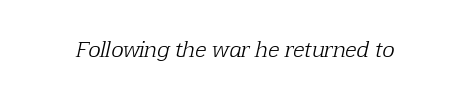
Q: Is the text bold? A: No.
Q: Is the text italic (slanted)? A: Yes, it leans right by about 12 degrees.
Q: Is the text underlined? A: No.
Q: Is the spacing between letters normal or unusually wide? A: Normal.
